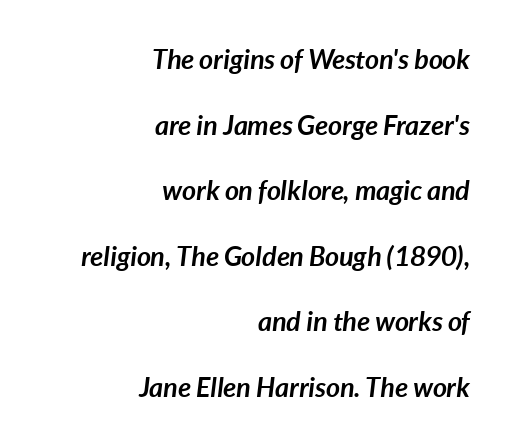
Q: Is the text bold? A: Yes.
Q: Is the text italic (slanted)? A: Yes, it leans right by about 7 degrees.
Q: Is the text underlined? A: No.
Q: How is the paragraph aligned? A: Right-aligned.
Q: Is the spacing between letters normal or unusually wide? A: Normal.
Q: Is the spacing between lines tight, normal or loose? A: Loose.
